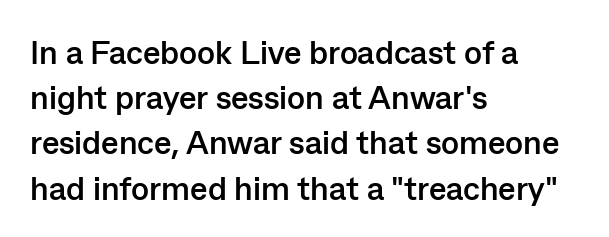
The image shows 33 px semibold sans-serif type, upright; set left-aligned, normal line spacing (1.37x), normal letter spacing, not underlined; low stroke contrast and a medium x-height.
